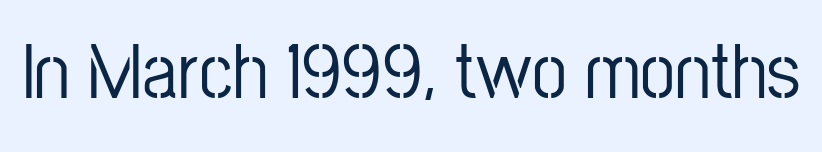
Honestly, the letter spacing is just normal — you wouldn't notice it. Letterform terminals end flat and unadorned throughout the passage. Each letter keeps its own natural width here, so spacing adapts to shape. Letters rest on an invisible, unmarked baseline. This sample uses an upright cut, with every glyph sitting square on the baseline.
